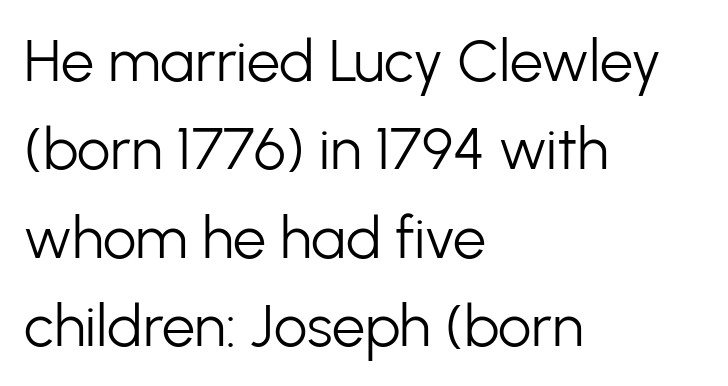
The image shows 59 px light sans-serif type, upright; set left-aligned, normal line spacing (1.5x), normal letter spacing, not underlined; low stroke contrast and a medium x-height.
